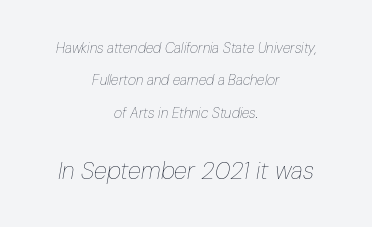
{"italic": "yes", "lean": "right", "slant_degrees": 10, "bold": "no", "underline": "no", "align": "center", "line_spacing": "loose", "line_spacing_ratio": 2.31, "letter_spacing": "normal", "letter_spacing_em": 0.0, "larger_block": "second", "size_ratio": 1.71, "glyph_px": 24}
